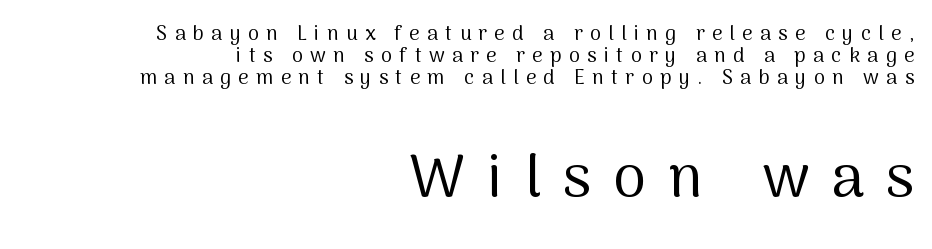
The rag falls on the left side of this text block. In terms of posture, this sample is upright. Check the space under the baseline: it is left empty. What stands out about the letter spacing? Its width — letters are far apart. The face looks like a standard text weight, possibly lighter. These two chunks differ in scale, with the bottom chunk taking the larger measure.
